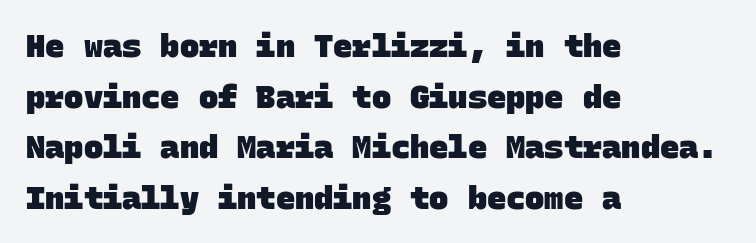
The image shows 32 px heavy sans-serif type, monospaced; set left-aligned, normal line spacing (1.58x), normal letter spacing, not underlined; low stroke contrast and a large x-height.
